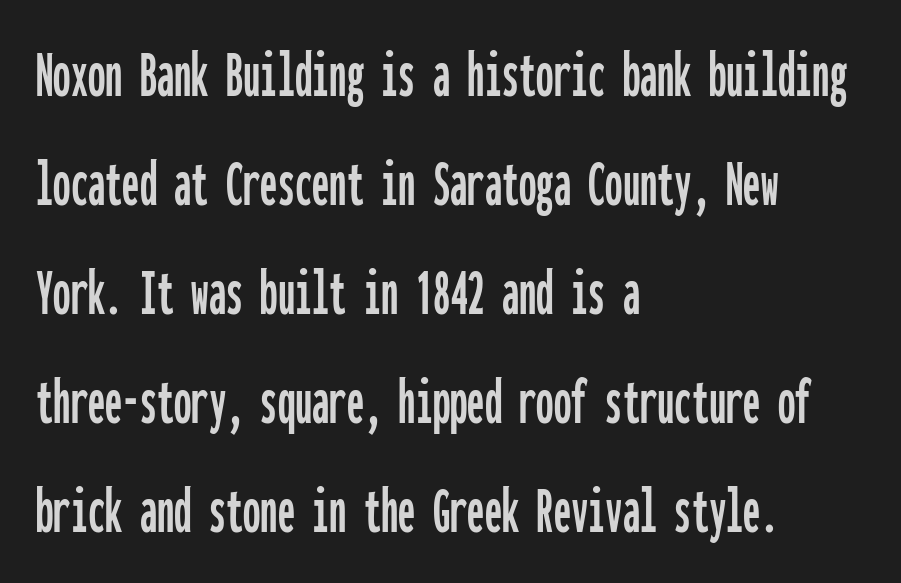
Q: Is the text italic (slanted)? A: No, it is upright.
Q: Is the typeface a serif or a sans-serif typeface? A: Sans-serif.
Q: Is the text underlined? A: No.
Q: How is the paragraph aligned? A: Left-aligned.
Q: Is the spacing between letters normal or unusually wide? A: Normal.
Q: Is the spacing between lines tight, normal or loose? A: Normal.
Q: Width (condensed, normal, or wide)? A: Condensed.
Q: Stroke contrast? A: Low.
Q: x-height? A: Medium.
Q: Monospaced? A: Yes.
